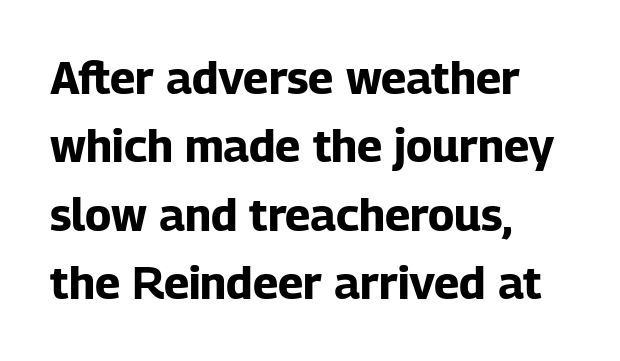
The image shows 45 px bold sans-serif type, upright; set left-aligned, normal line spacing (1.52x), normal letter spacing, not underlined; low stroke contrast and a medium x-height.
